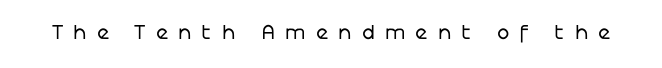
Q: Is the text bold? A: No.
Q: Is the text italic (slanted)? A: No, it is upright.
Q: Is the text underlined? A: No.
Q: Is the spacing between letters normal or unusually wide? A: Unusually wide.
